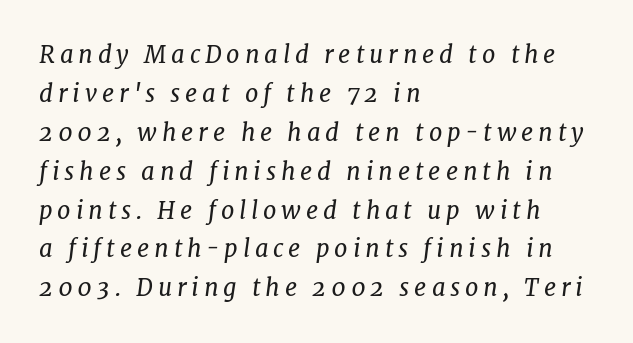
Honestly, there is no underline to notice here at all. Is the type slanted? Yes — the strokes lean at a clear angle. A quiet, ordinary-to-light weight characterises the typeface. The type is letterspaced generously, with wide tracking. The designer left line spacing at the default. Each line starts at the same left margin while the right side varies.
